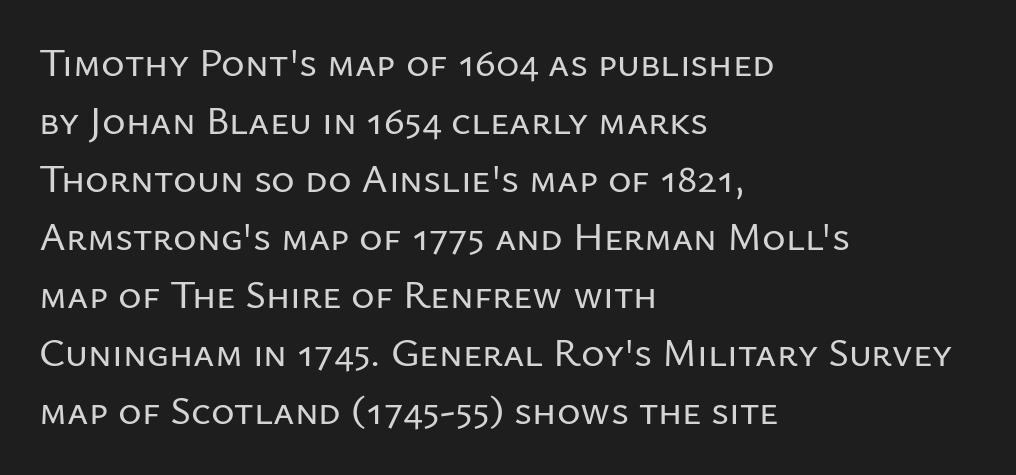
{"serif": "no", "italic": "no", "width": "normal", "stroke_contrast": "low", "x_height": "medium", "monospaced": "no", "underline": "no", "align": "left", "line_spacing": "normal", "line_spacing_ratio": 1.45, "letter_spacing": "normal", "letter_spacing_em": 0.0, "glyph_px": 40}
